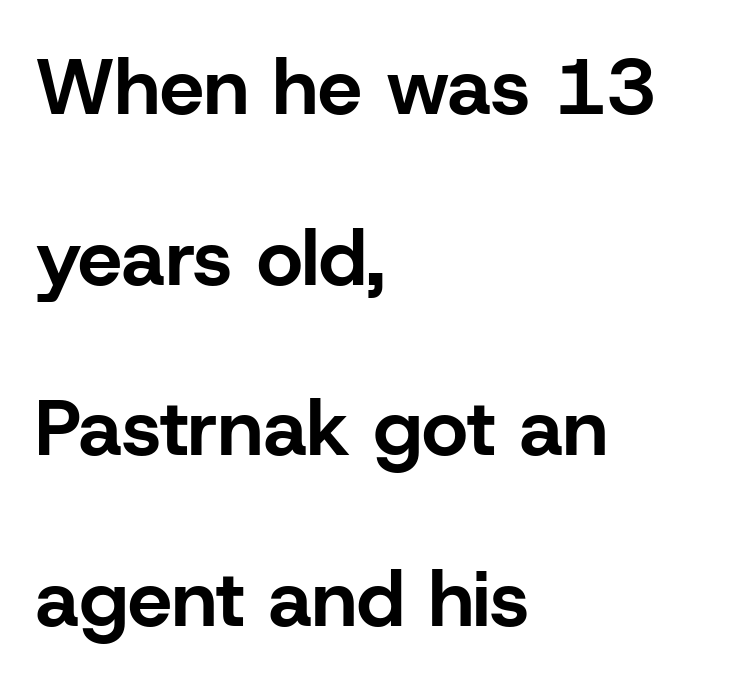
The strip under each line holds only bare page. Regarding leading, the lines here are spaced well apart. On the weight axis this lands at bold, roughly 700. The text block is weighted toward the left margin, trailing off unevenly rightward. Rendered with straight, roman letterforms.
